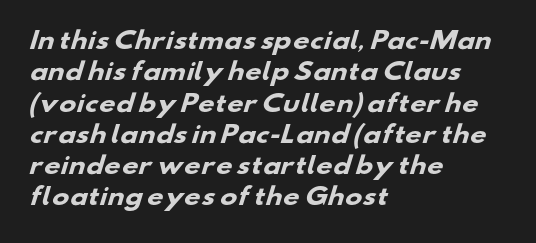
The image shows 23 px bold type; set left-aligned, normal line spacing (1.36x), normal letter spacing, not underlined.
